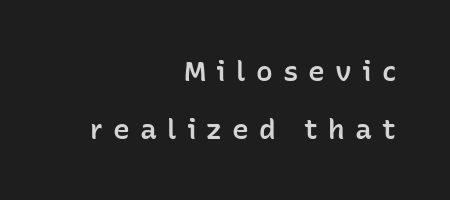
{"serif": "no", "italic": "no", "bold": "semi", "weight": "semibold", "width": "normal", "stroke_contrast": "low", "x_height": "medium", "monospaced": "no", "underline": "no", "align": "right", "line_spacing": "loose", "line_spacing_ratio": 2.06, "letter_spacing": "wide", "letter_spacing_em": 0.36, "glyph_px": 28}
